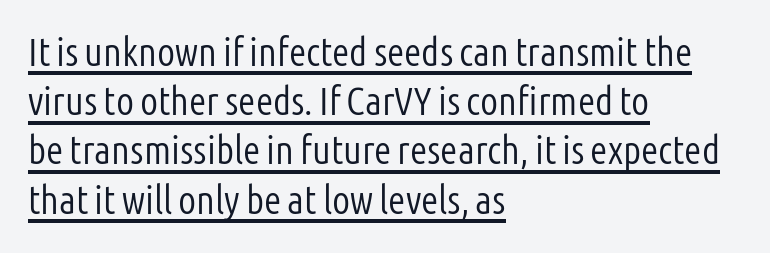
Q: Is the text bold? A: No.
Q: Is the text italic (slanted)? A: No, it is upright.
Q: Is the typeface a serif or a sans-serif typeface? A: Sans-serif.
Q: Is the text underlined? A: Yes.
Q: How is the paragraph aligned? A: Left-aligned.
Q: Is the spacing between letters normal or unusually wide? A: Normal.
Q: Width (condensed, normal, or wide)? A: Condensed.
Q: Stroke contrast? A: Low.
Q: x-height? A: Medium.
Q: Monospaced? A: No.
